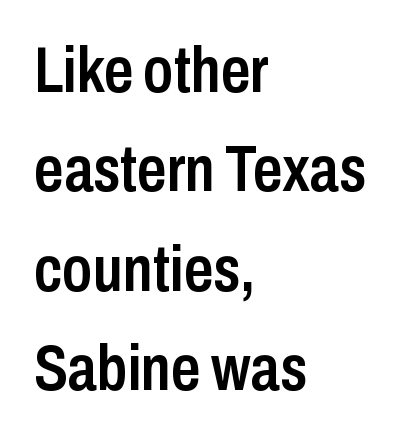
Q: Is the text bold? A: Semi-bold.
Q: Is the text italic (slanted)? A: No, it is upright.
Q: Is the typeface a serif or a sans-serif typeface? A: Sans-serif.
Q: Is the text underlined? A: No.
Q: How is the paragraph aligned? A: Left-aligned.
Q: Is the spacing between letters normal or unusually wide? A: Normal.
Q: Is the spacing between lines tight, normal or loose? A: Normal.
Q: Width (condensed, normal, or wide)? A: Condensed.
Q: Stroke contrast? A: Low.
Q: x-height? A: Medium.
Q: Monospaced? A: No.
